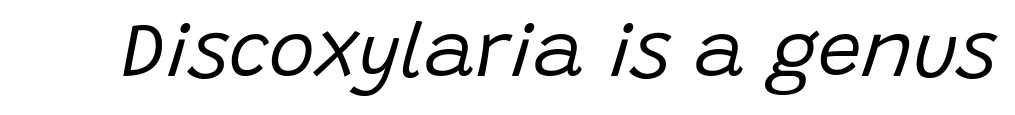
{"italic": "yes", "lean": "right", "slant_degrees": 15, "bold": "no", "weight": "regular", "width": "normal", "stroke_contrast": "low", "x_height": "large", "monospaced": "no", "underline": "no", "letter_spacing": "normal", "letter_spacing_em": 0.0, "glyph_px": 78}
